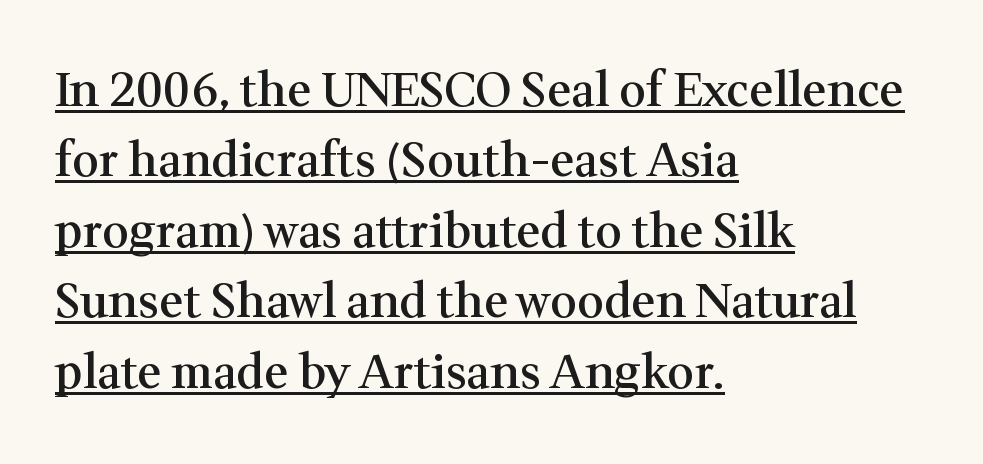
This sample uses plain, unmodified letter spacing. These lines stack with their left ends in a neat column. A serif font was chosen for this passage. Every character sits straight up, as roman type does. Underline: present.
